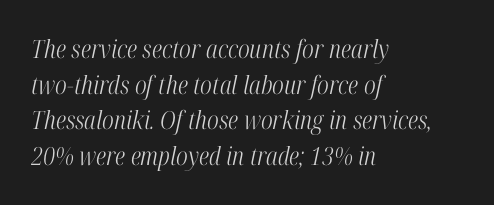
Q: Is the text bold? A: No.
Q: Is the text italic (slanted)? A: Yes, it leans right by about 12 degrees.
Q: Is the text underlined? A: No.
Q: How is the paragraph aligned? A: Left-aligned.
Q: Is the spacing between letters normal or unusually wide? A: Normal.
Q: Is the spacing between lines tight, normal or loose? A: Normal.
